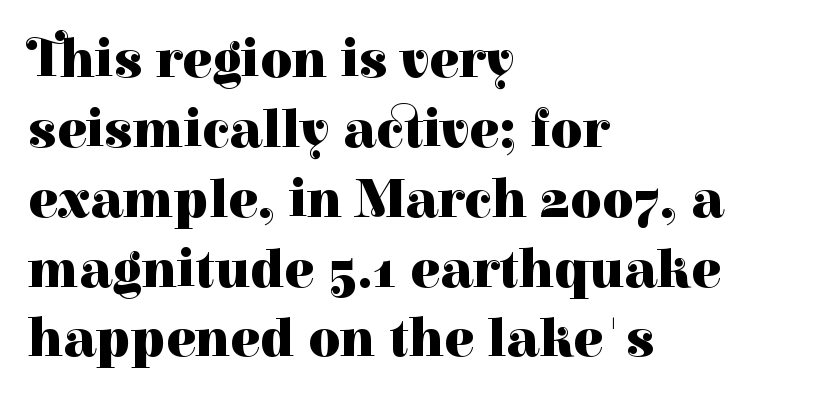
A full-strength bold gives these letters their thick strokes. Descenders hang freely into open space. Do the characters align in a grid? No, the font is proportional. Observe the ordinary spacing: letters are neighbours, not strangers. No italicization has been applied; the sample stays upright.
